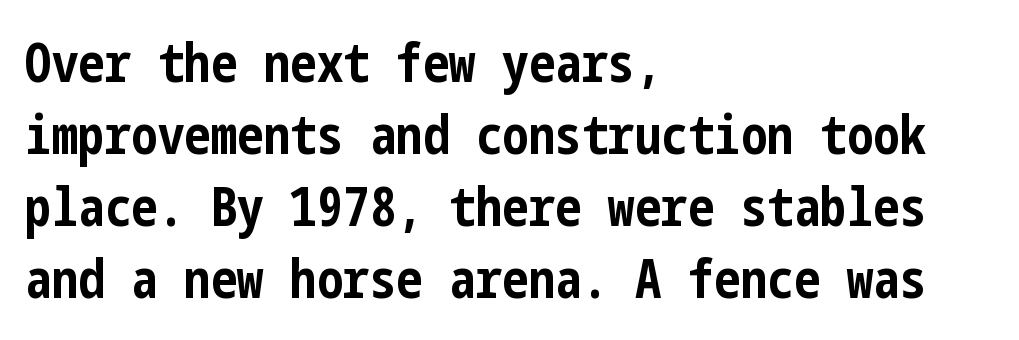
{"serif": "no", "italic": "no", "bold": "yes", "weight": "bold", "width": "condensed", "stroke_contrast": "low", "x_height": "medium", "underline": "no", "align": "left", "line_spacing": "normal", "line_spacing_ratio": 1.36, "letter_spacing": "normal", "letter_spacing_em": 0.0, "glyph_px": 53}
